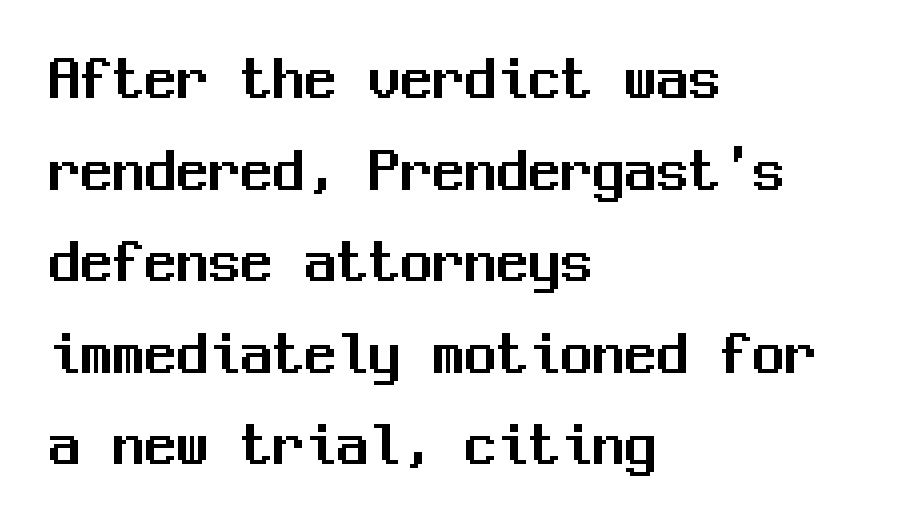
The image shows 64 px sans-serif type, upright, monospaced; set left-aligned, normal line spacing (1.43x), normal letter spacing, not underlined; medium stroke contrast and a medium x-height.
